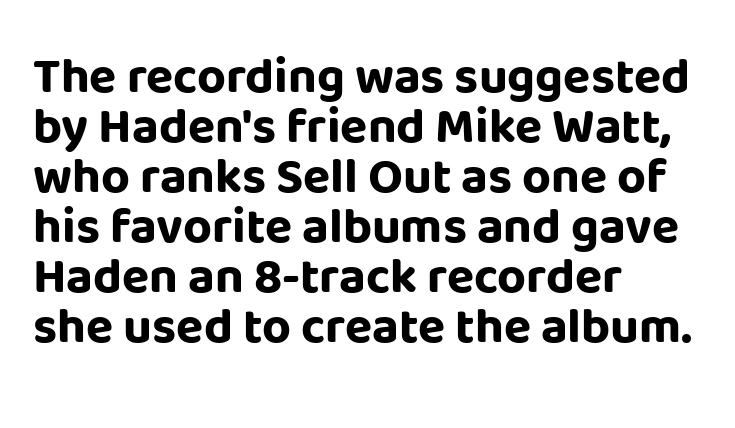
The image shows 50 px bold sans-serif type, upright; set left-aligned, tight line spacing (1.0x), normal letter spacing, not underlined; low stroke contrast and a large x-height.
